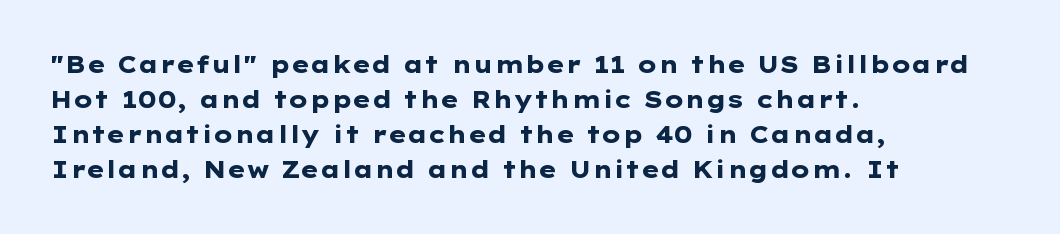
The image shows 23 px bold type, upright; set left-aligned, normal line spacing (1.52x), normal letter spacing, not underlined.
